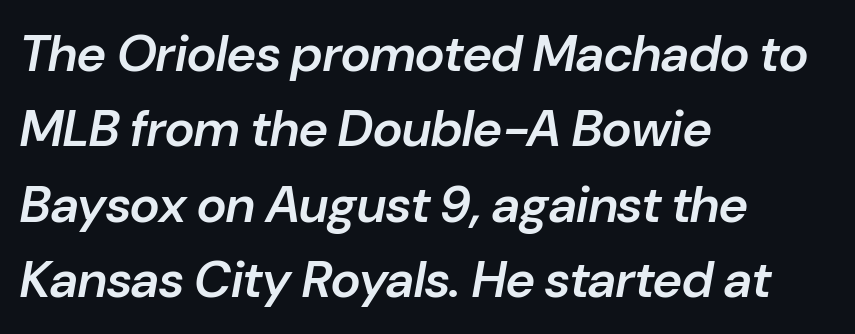
{"italic": "yes", "lean": "right", "slant_degrees": 10, "bold": "semi", "weight": "semibold", "width": "normal", "stroke_contrast": "low", "x_height": "medium", "monospaced": "no", "underline": "no", "align": "left", "line_spacing": "normal", "line_spacing_ratio": 1.48, "letter_spacing": "normal", "letter_spacing_em": 0.0, "glyph_px": 51}
